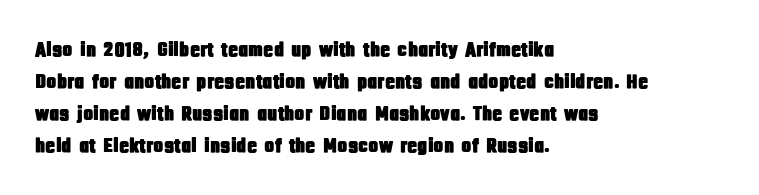
The image shows 21 px text type, upright; set left-aligned, normal line spacing (1.52x), normal letter spacing, not underlined.
